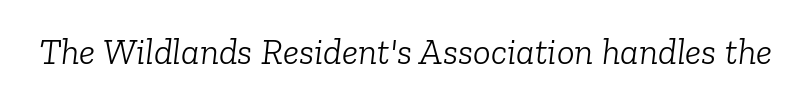
Q: Is the text bold? A: No.
Q: Is the text italic (slanted)? A: Yes, it leans right by about 6 degrees.
Q: Is the typeface a serif or a sans-serif typeface? A: Serif.
Q: Is the text underlined? A: No.
Q: Is the spacing between letters normal or unusually wide? A: Normal.
Q: Width (condensed, normal, or wide)? A: Normal.
Q: Stroke contrast? A: Low.
Q: x-height? A: Medium.
Q: Monospaced? A: No.
